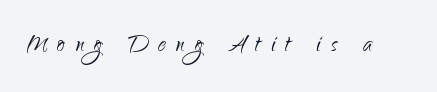
Short note: letters widely spaced. Is the stroke heavy? The answer is a plain regular-or-lighter. Anything drawn beneath the words? Only blank space.
